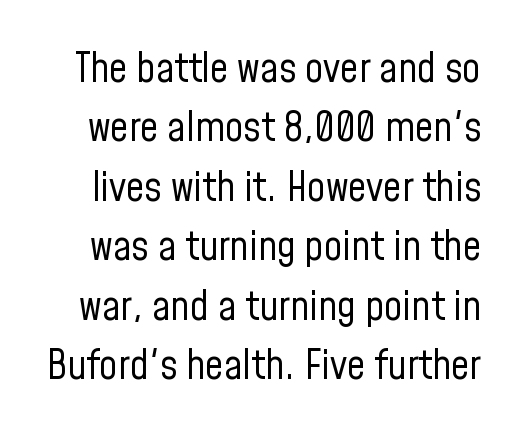
Q: Is the text bold? A: No.
Q: Is the text italic (slanted)? A: No, it is upright.
Q: Is the typeface a serif or a sans-serif typeface? A: Sans-serif.
Q: Is the text underlined? A: No.
Q: Is the spacing between letters normal or unusually wide? A: Normal.
Q: Is the spacing between lines tight, normal or loose? A: Normal.
Q: Width (condensed, normal, or wide)? A: Condensed.
Q: Stroke contrast? A: Low.
Q: x-height? A: Medium.
Q: Monospaced? A: No.
